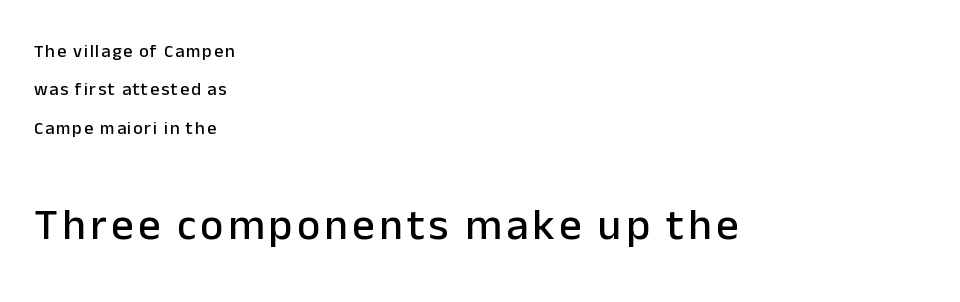
Q: Is the text italic (slanted)? A: No, it is upright.
Q: Is the typeface a serif or a sans-serif typeface? A: Sans-serif.
Q: Is the text underlined? A: No.
Q: How is the paragraph aligned? A: Left-aligned.
Q: Is the spacing between lines tight, normal or loose? A: Loose.
Q: Which block of text is set in a larger size, the first (top) or the second (bottom)? A: The second (bottom) one.
Q: Width (condensed, normal, or wide)? A: Normal.
Q: Stroke contrast? A: Low.
Q: x-height? A: Medium.
Q: Monospaced? A: No.
